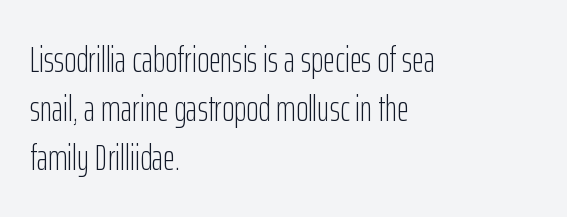
{"serif": "no", "italic": "no", "bold": "no", "weight": "light", "width": "condensed", "stroke_contrast": "low", "x_height": "medium", "monospaced": "no", "underline": "no", "align": "left", "line_spacing": "normal", "line_spacing_ratio": 1.32, "letter_spacing": "normal", "letter_spacing_em": 0.0, "glyph_px": 37}
